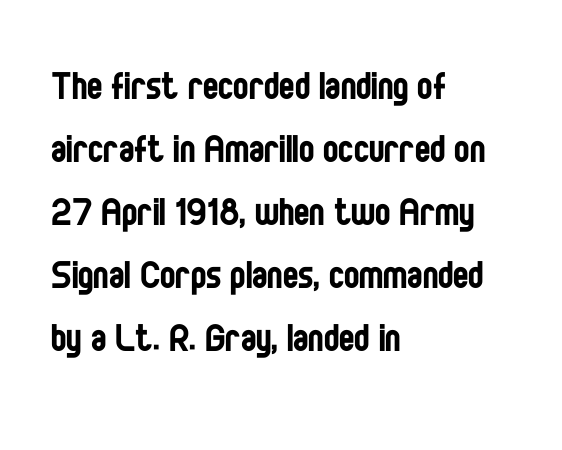
Q: Is the text bold? A: No.
Q: Is the text italic (slanted)? A: No, it is upright.
Q: Is the typeface a serif or a sans-serif typeface? A: Sans-serif.
Q: Is the text underlined? A: No.
Q: How is the paragraph aligned? A: Left-aligned.
Q: Is the spacing between letters normal or unusually wide? A: Normal.
Q: Is the spacing between lines tight, normal or loose? A: Normal.
Q: Width (condensed, normal, or wide)? A: Condensed.
Q: Stroke contrast? A: Low.
Q: x-height? A: Large.
Q: Monospaced? A: No.
